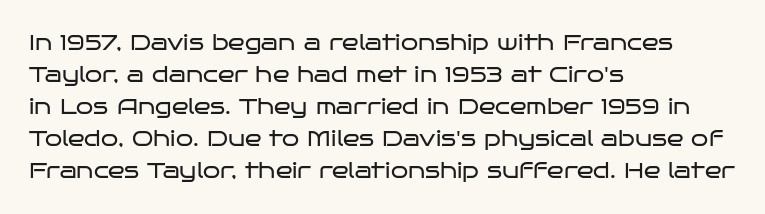
Q: Is the text bold? A: No.
Q: Is the text italic (slanted)? A: No, it is upright.
Q: Is the text underlined? A: No.
Q: How is the paragraph aligned? A: Left-aligned.
Q: Is the spacing between letters normal or unusually wide? A: Normal.
Q: Is the spacing between lines tight, normal or loose? A: Normal.
